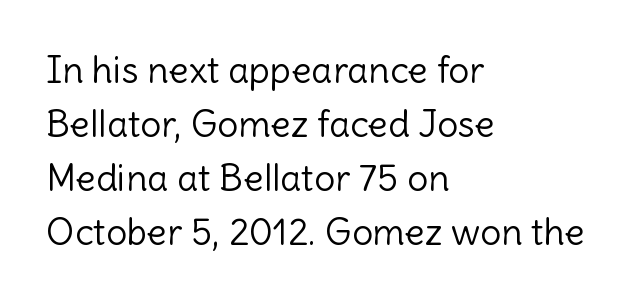
Q: Is the text bold? A: No.
Q: Is the text italic (slanted)? A: No, it is upright.
Q: Is the typeface a serif or a sans-serif typeface? A: Sans-serif.
Q: Is the text underlined? A: No.
Q: How is the paragraph aligned? A: Left-aligned.
Q: Is the spacing between letters normal or unusually wide? A: Normal.
Q: Is the spacing between lines tight, normal or loose? A: Normal.
Q: Width (condensed, normal, or wide)? A: Normal.
Q: x-height? A: Medium.
Q: Monospaced? A: No.
